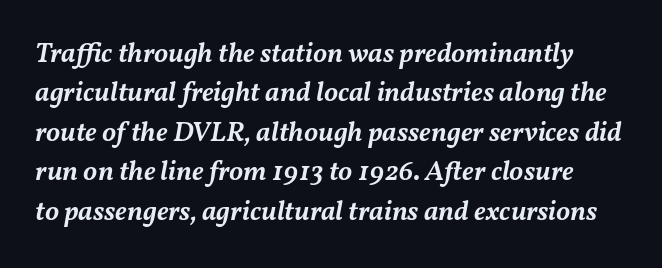
The image shows 28 px semibold type, italic (leaning right); set normal line spacing (1.41x), normal letter spacing, not underlined; medium stroke contrast and a medium x-height.
